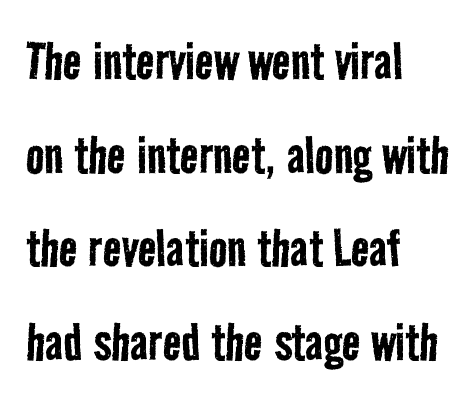
The image shows 62 px regular-weight, condensed sans-serif type; set left-aligned, normal line spacing (1.51x), normal letter spacing, not underlined; low stroke contrast and a medium x-height.
